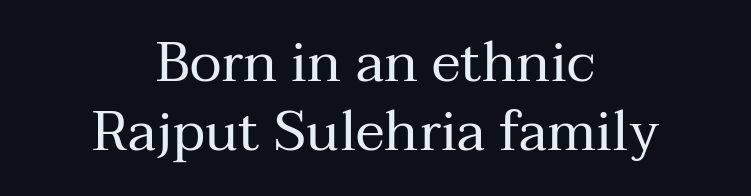
{"serif": "yes", "italic": "no", "bold": "no", "weight": "regular", "width": "normal", "stroke_contrast": "medium", "x_height": "medium", "monospaced": "no", "underline": "no", "align": "center", "line_spacing": "normal", "line_spacing_ratio": 1.25, "letter_spacing": "normal", "letter_spacing_em": 0.0, "glyph_px": 55}
